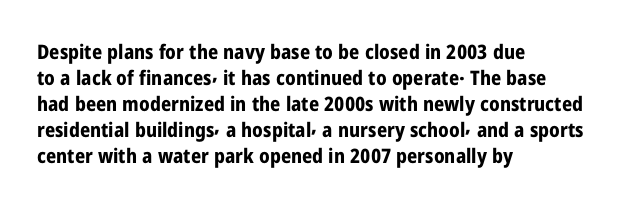
Q: Is the text bold? A: Yes.
Q: Is the text italic (slanted)? A: No, it is upright.
Q: Is the text underlined? A: No.
Q: How is the paragraph aligned? A: Left-aligned.
Q: Is the spacing between letters normal or unusually wide? A: Normal.
Q: Is the spacing between lines tight, normal or loose? A: Normal.
